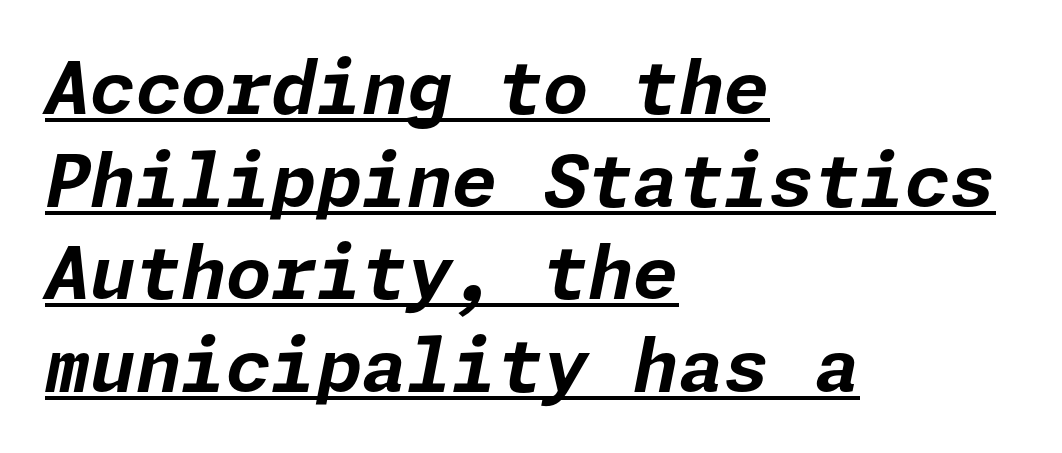
{"italic": "yes", "lean": "right", "slant_degrees": 11, "bold": "yes", "weight": "bold", "width": "normal", "stroke_contrast": "low", "x_height": "medium", "underline": "yes", "align": "left", "line_spacing": "normal", "line_spacing_ratio": 1.27, "letter_spacing": "normal", "letter_spacing_em": 0.0, "glyph_px": 73}
